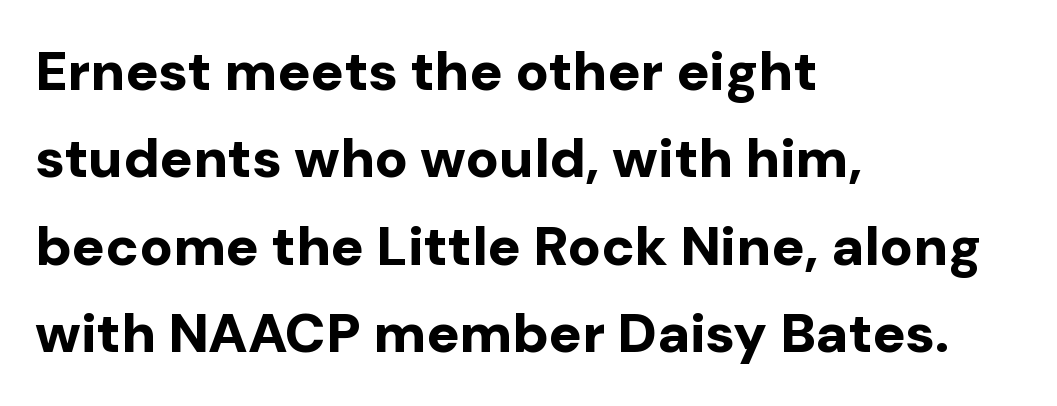
The image shows 55 px bold sans-serif type, upright; set left-aligned, normal line spacing (1.59x), normal letter spacing, not underlined; low stroke contrast and a medium x-height.
